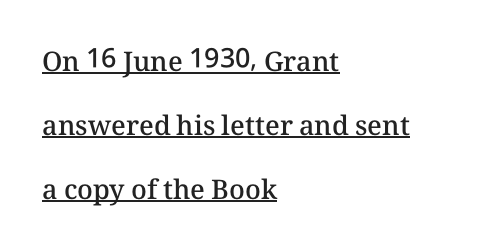
The image shows 27 px text type, upright; set left-aligned, loose line spacing (2.37x), normal letter spacing, underlined.
